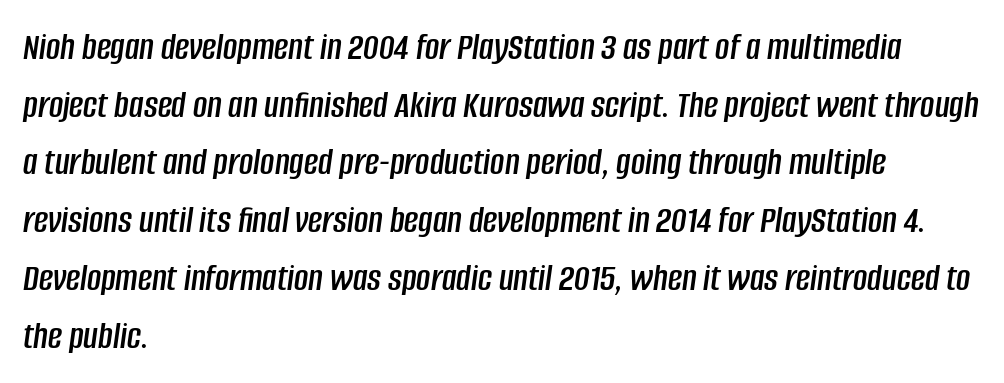
Leading matches the norm, producing a regular column. The words here are not underlined. Look at the tracking — it's just the regular setting, nothing added. Note the varied advance widths — an 'i' is clearly narrower than an 'm'.
